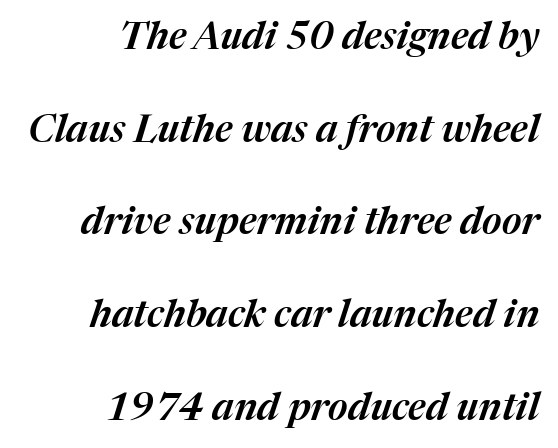
Q: Is the text italic (slanted)? A: Yes, it leans right by about 17 degrees.
Q: Is the text underlined? A: No.
Q: How is the paragraph aligned? A: Right-aligned.
Q: Is the spacing between letters normal or unusually wide? A: Normal.
Q: Is the spacing between lines tight, normal or loose? A: Loose.
Q: Width (condensed, normal, or wide)? A: Normal.
Q: Stroke contrast? A: Medium.
Q: x-height? A: Medium.
Q: Monospaced? A: No.
